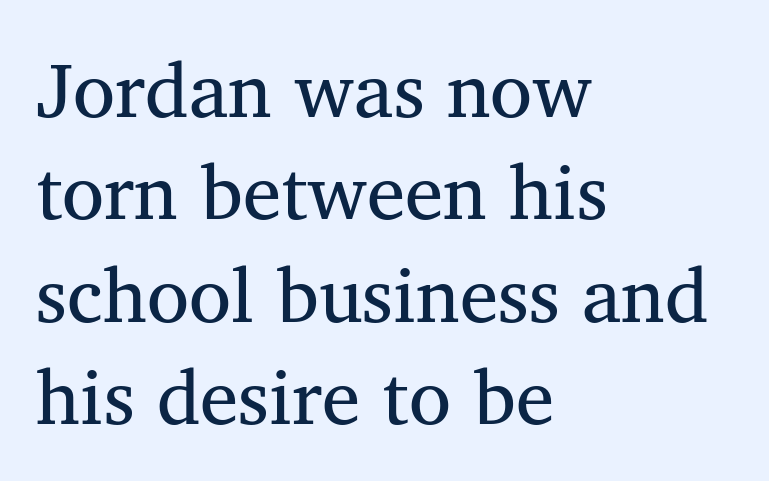
Q: Is the text bold? A: No.
Q: Is the text italic (slanted)? A: No, it is upright.
Q: Is the typeface a serif or a sans-serif typeface? A: Serif.
Q: Is the text underlined? A: No.
Q: How is the paragraph aligned? A: Left-aligned.
Q: Is the spacing between letters normal or unusually wide? A: Normal.
Q: Is the spacing between lines tight, normal or loose? A: Normal.
Q: Width (condensed, normal, or wide)? A: Normal.
Q: Stroke contrast? A: Medium.
Q: x-height? A: Medium.
Q: Monospaced? A: No.
